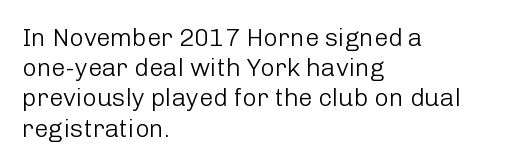
{"italic": "no", "bold": "no", "underline": "no", "align": "left", "line_spacing_ratio": 1.21, "letter_spacing": "normal", "letter_spacing_em": 0.0, "glyph_px": 25}
